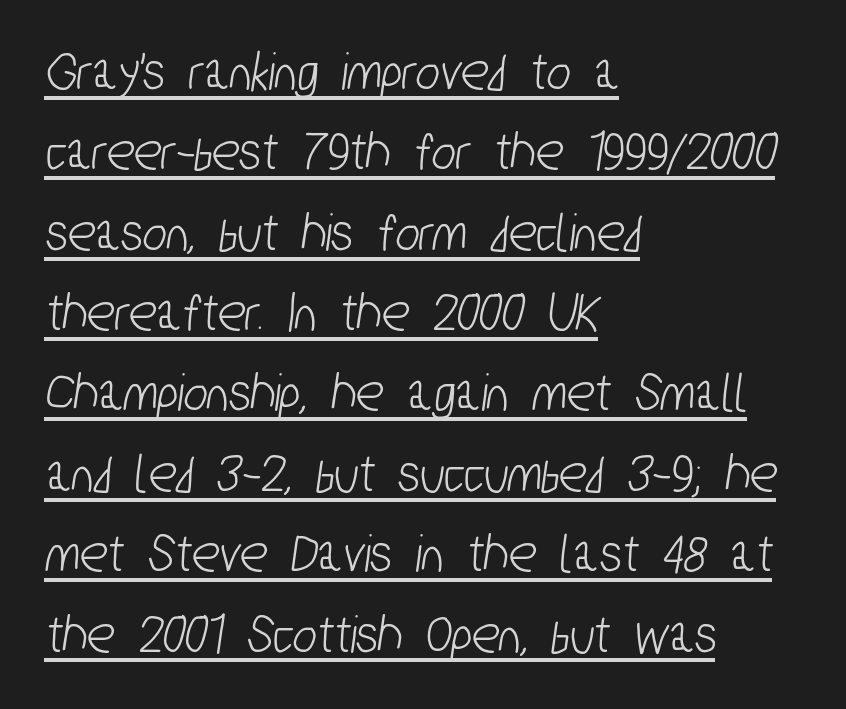
The image shows 57 px condensed sans-serif type; set left-aligned, normal line spacing (1.41x), normal letter spacing, underlined; low stroke contrast and a medium x-height.
